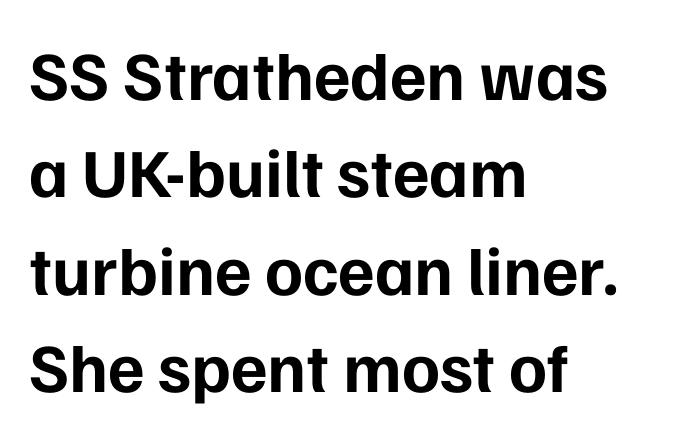
The image shows 69 px bold sans-serif type, upright; set left-aligned, normal line spacing (1.41x), normal letter spacing, not underlined; low stroke contrast and a medium x-height.
